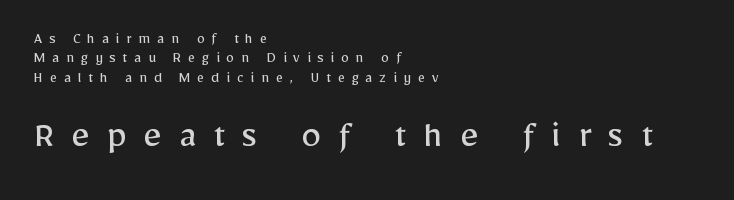
This sample has the flowing, uneven cadence of proportional lettering. Is there any slant? The stems are plumb. Two sizes are in play, and the larger belongs to the second block. Bold? No — there's no thickening of the strokes.
